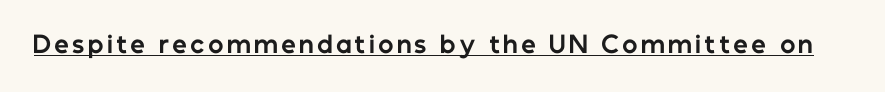
Q: Is the text bold? A: Yes.
Q: Is the text italic (slanted)? A: No, it is upright.
Q: Is the text underlined? A: Yes.
